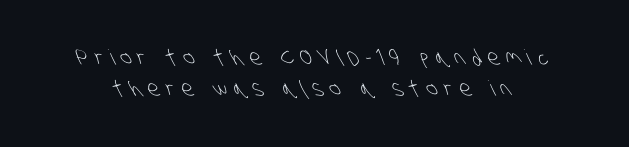
The strokes are not fattened; the text isn't bold. A typesetter would call this heavily tracked-out type. A typesetter would call this leading conventional body-copy spacing. The baseline area is clear.
